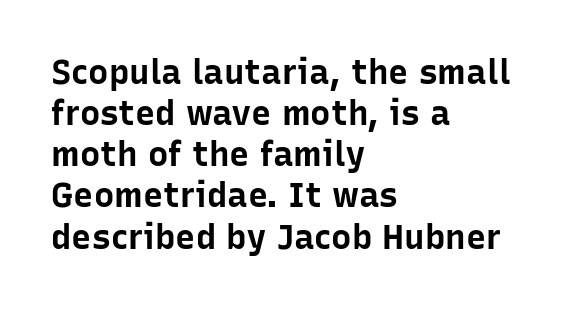
{"serif": "no", "italic": "no", "bold": "yes", "weight": "bold", "width": "normal", "stroke_contrast": "low", "x_height": "medium", "monospaced": "no", "underline": "no", "align": "left", "line_spacing_ratio": 1.21, "letter_spacing": "normal", "letter_spacing_em": 0.0, "glyph_px": 34}
